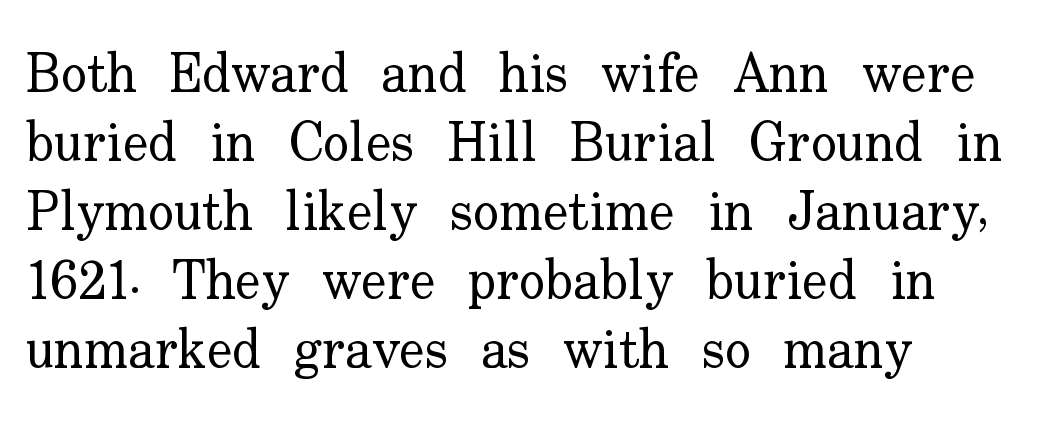
Whoever set this chose a conventional vertical rhythm. The passage is arranged the way most books set body copy — flush left. Letters rest on an invisible, unmarked baseline. Stems and bowls with no extra thickness — not bold.
